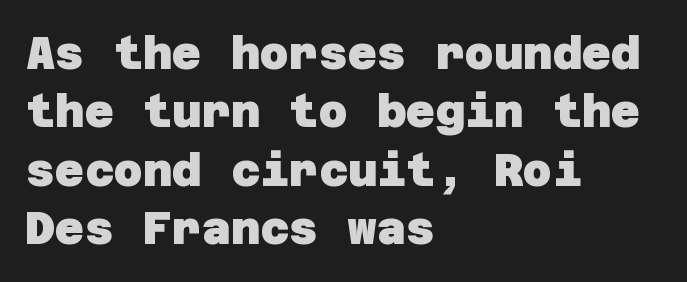
The line texture is even and compact thanks to regular tracking. Caption: multi-line text, flush left, ragged right. Check the space under the baseline: it is left empty. Thick stems and heavy bowls — unmistakably bold. This rendering employs a face without finishing strokes, i.e., a sans-serif.
